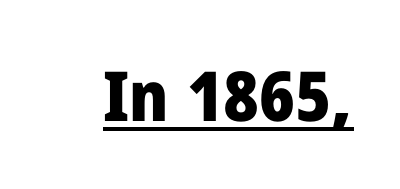
The image shows 69 px heavy sans-serif type, upright; set normal letter spacing, underlined; low stroke contrast and a medium x-height.
